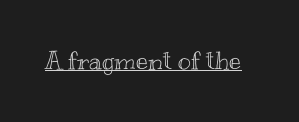
Q: Is the text italic (slanted)? A: No, it is upright.
Q: Is the text underlined? A: Yes.
Q: Is the spacing between letters normal or unusually wide? A: Normal.
